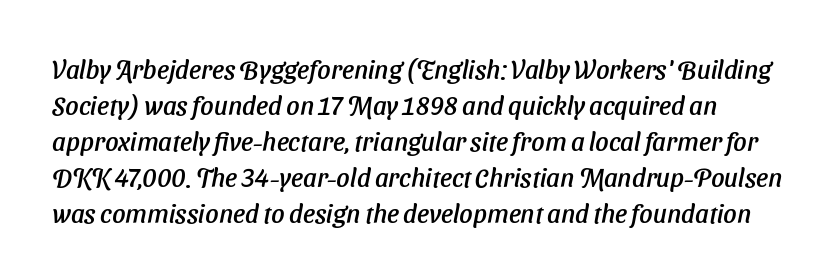
{"italic": "yes", "lean": "right", "slant_degrees": 11, "underline": "no", "line_spacing": "normal", "line_spacing_ratio": 1.38, "letter_spacing": "normal", "letter_spacing_em": 0.0, "glyph_px": 26}
